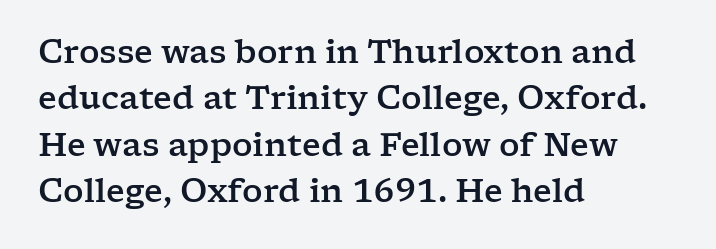
Which margin do the lines hug? The left one — the right edge is uneven. This sample uses a serif face. Any mark beneath the type? The region is blank. The rendering uses natural spacing where letterforms have individual widths. This block has exactly the height ordinary leading produces.
